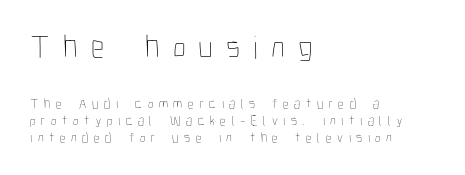
{"italic": "no", "bold": "no", "weight": "thin", "width": "condensed", "stroke_contrast": "low", "x_height": "medium", "monospaced": "no", "underline": "no", "align": "left", "line_spacing_ratio": 1.2, "letter_spacing": "wide", "letter_spacing_em": 0.4, "larger_block": "first", "size_ratio": 2.36, "glyph_px": 33}
